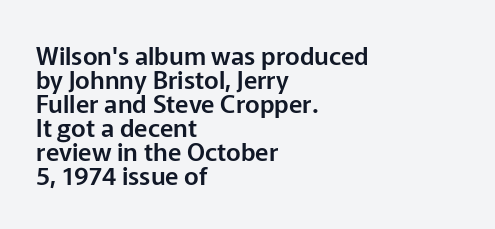
The image shows 25 px text type, upright; set left-aligned, tight line spacing (0.96x), normal letter spacing, not underlined.
